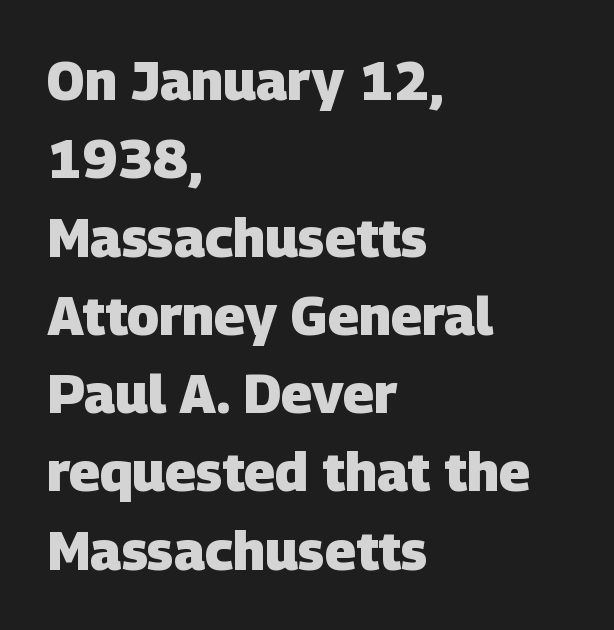
The horizontal fit of the characters is conventional and even. The space beneath each line is pristine and unruled. To sum up the face: it is a sans, with no serifs. Students, this is bold: see how much ink each stroke carries.
